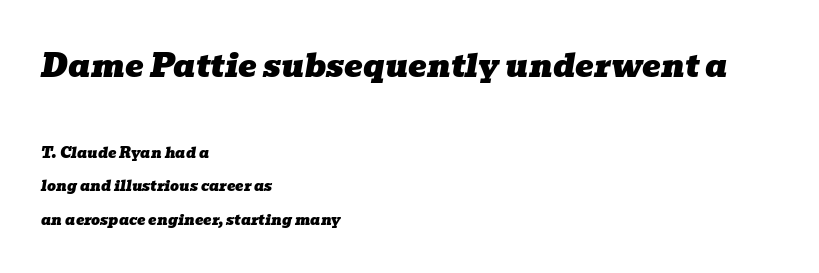
{"serif": "yes", "italic": "yes", "lean": "right", "slant_degrees": 10, "width": "wide", "stroke_contrast": "low", "x_height": "medium", "monospaced": "no", "underline": "no", "align": "left", "line_spacing": "loose", "line_spacing_ratio": 2.41, "letter_spacing": "normal", "letter_spacing_em": 0.0, "larger_block": "first", "size_ratio": 2.21, "glyph_px": 31}
